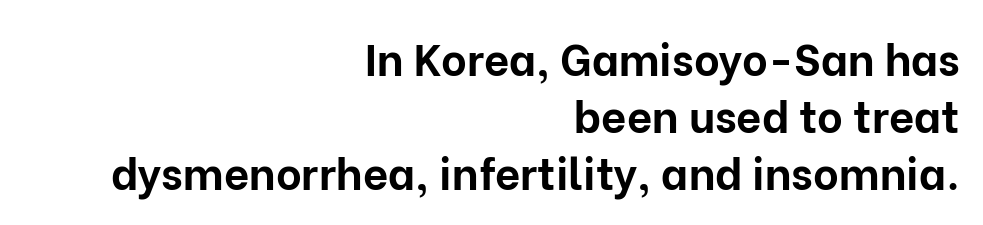
{"serif": "no", "italic": "no", "bold": "yes", "weight": "bold", "width": "normal", "stroke_contrast": "low", "x_height": "medium", "monospaced": "no", "underline": "no", "align": "right", "line_spacing": "normal", "line_spacing_ratio": 1.29, "letter_spacing": "normal", "letter_spacing_em": 0.0, "glyph_px": 44}
